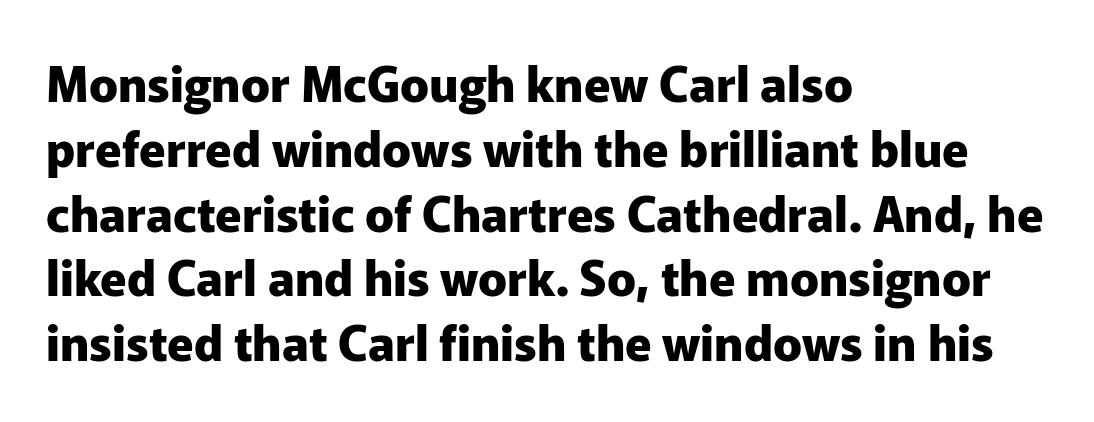
{"serif": "no", "italic": "no", "bold": "yes", "weight": "heavy", "width": "normal", "stroke_contrast": "low", "x_height": "medium", "monospaced": "no", "underline": "no", "align": "left", "line_spacing": "normal", "line_spacing_ratio": 1.35, "letter_spacing": "normal", "letter_spacing_em": 0.0, "glyph_px": 48}
